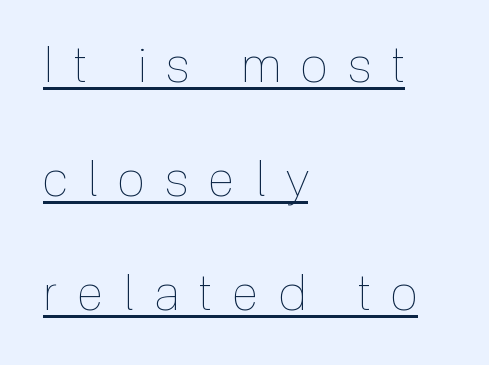
Q: Is the text bold? A: No.
Q: Is the text italic (slanted)? A: No, it is upright.
Q: Is the text underlined? A: Yes.
Q: How is the paragraph aligned? A: Left-aligned.
Q: Is the spacing between letters normal or unusually wide? A: Unusually wide.
Q: Is the spacing between lines tight, normal or loose? A: Loose.
Q: Width (condensed, normal, or wide)? A: Condensed.
Q: x-height? A: Medium.
Q: Monospaced? A: No.
